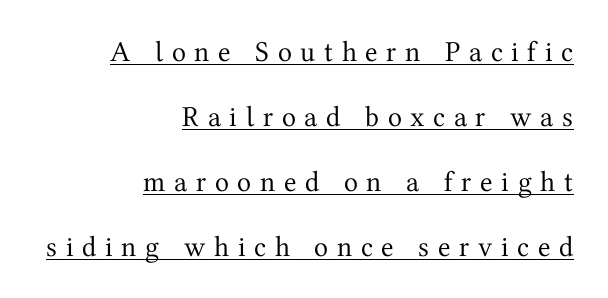
The image shows 29 px regular-weight serif type, upright; set right-aligned, loose line spacing (2.24x), unusually wide letter spacing (+0.3 em), underlined; medium stroke contrast and a medium x-height.
